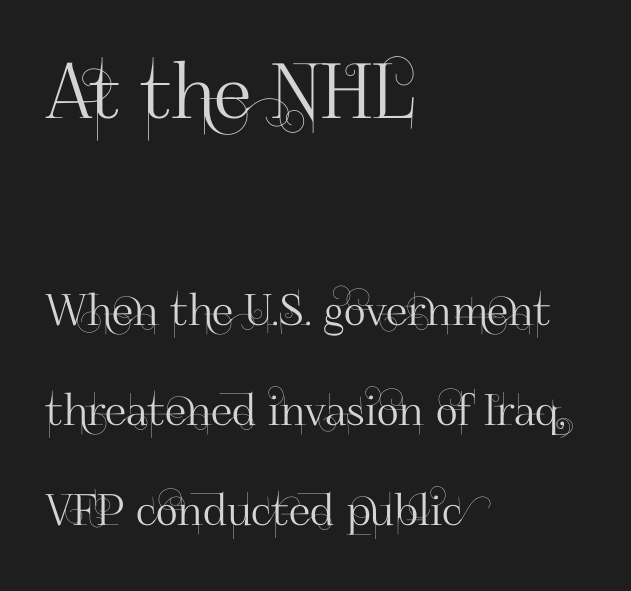
{"serif": "no", "italic": "no", "width": "normal", "stroke_contrast": "high", "x_height": "small", "monospaced": "no", "underline": "no", "align": "left", "line_spacing": "loose", "line_spacing_ratio": 2.33, "letter_spacing": "normal", "letter_spacing_em": 0.0, "larger_block": "first", "size_ratio": 1.77, "glyph_px": 76}
